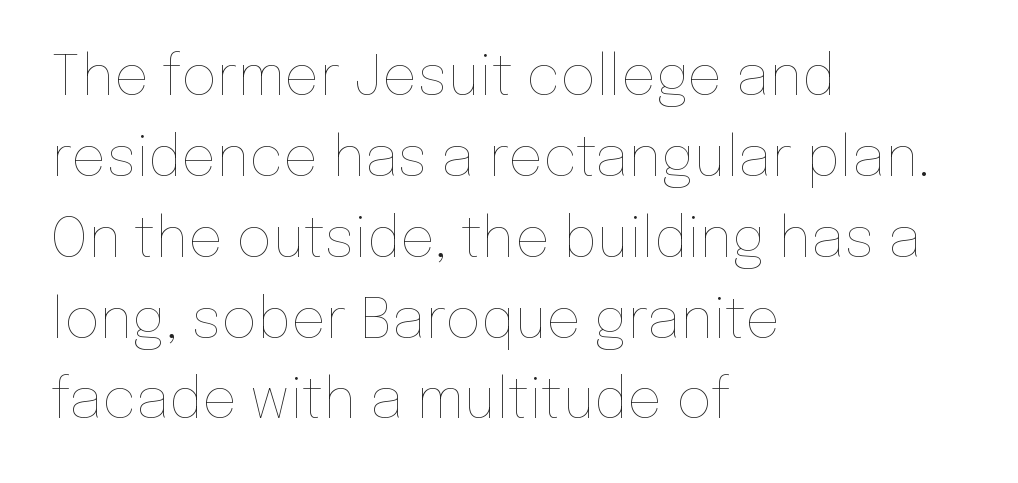
Q: Is the text bold? A: No.
Q: Is the text italic (slanted)? A: No, it is upright.
Q: Is the text underlined? A: No.
Q: How is the paragraph aligned? A: Left-aligned.
Q: Is the spacing between letters normal or unusually wide? A: Normal.
Q: Is the spacing between lines tight, normal or loose? A: Normal.
Q: Width (condensed, normal, or wide)? A: Normal.
Q: Stroke contrast? A: Low.
Q: x-height? A: Medium.
Q: Monospaced? A: No.
